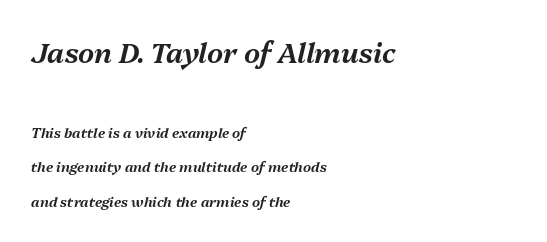
The image shows 28 px text type, italic (leaning right); set left-aligned, loose line spacing (2.45x), normal letter spacing, not underlined; the first (top) block is 2.0x larger; medium stroke contrast and a medium x-height.
